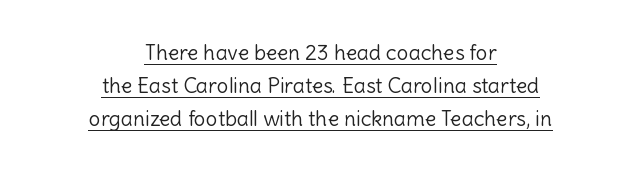
Does extra space separate the letters? No, they use regular spacing. Which margin do the lines hug? Neither — every line sits in the middle. Baseline-to-baseline distance is the conventional proportion of letter height. A roman cut, with each character standing at attention.
